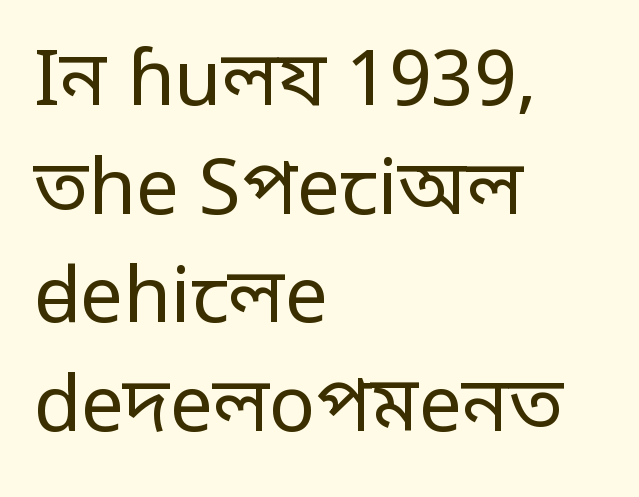
Notice how descenders clear the ascenders below comfortably — that's standard leading. Nobody touched the tracking dial on this one. The lettering holds an erect, upright posture throughout. One-word summary of the alignment: left.
